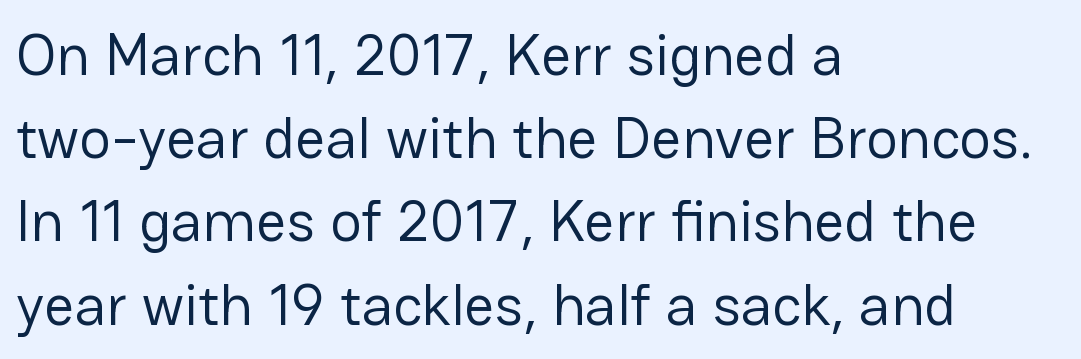
The image shows 59 px regular-weight sans-serif type, upright; set left-aligned, normal line spacing (1.41x), normal letter spacing, not underlined; low stroke contrast and a medium x-height.
